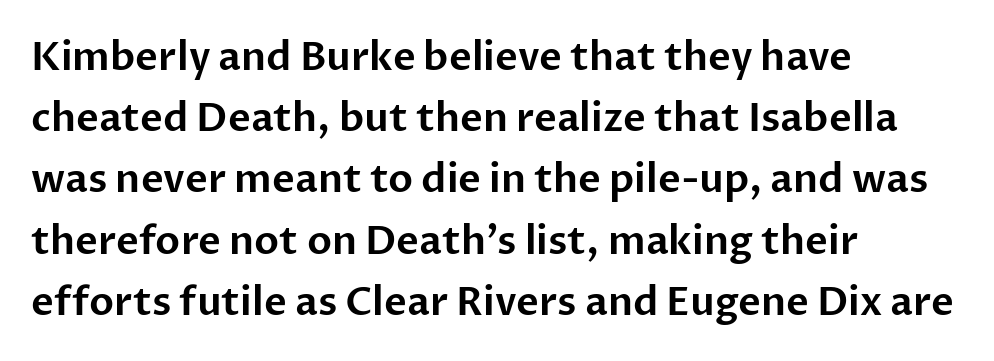
{"serif": "no", "italic": "no", "width": "normal", "stroke_contrast": "low", "x_height": "medium", "monospaced": "no", "underline": "no", "align": "left", "line_spacing": "normal", "line_spacing_ratio": 1.57, "letter_spacing": "normal", "letter_spacing_em": 0.0, "glyph_px": 39}
